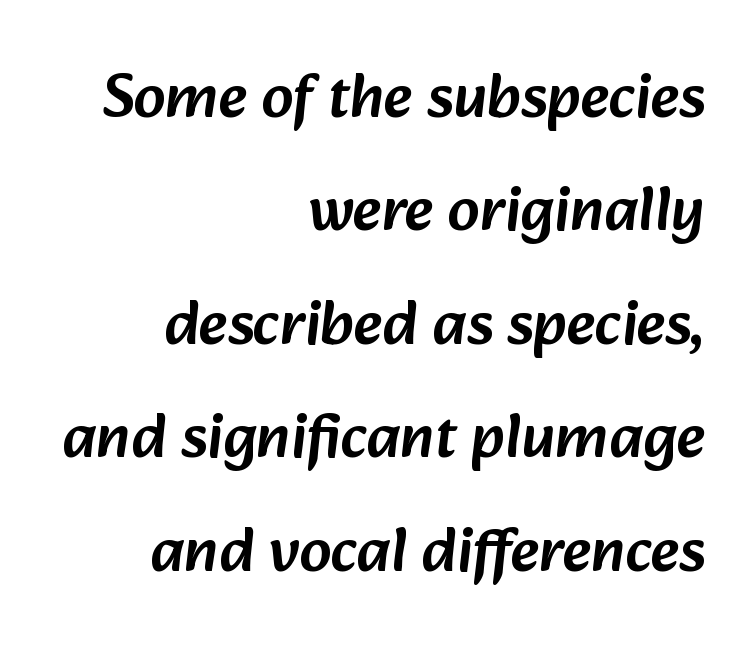
Nobody drew a line under any word here. Classification — sans serif. Horizontal alignment here is rightward, an uncommon choice for prose. These lines are rendered in a variable-pitch font. Tracking value appears to be zero — textbook default spacing.
